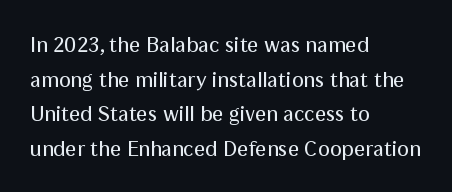
Q: Is the text bold? A: No.
Q: Is the text italic (slanted)? A: No, it is upright.
Q: Is the text underlined? A: No.
Q: How is the paragraph aligned? A: Left-aligned.
Q: Is the spacing between letters normal or unusually wide? A: Normal.
Q: Is the spacing between lines tight, normal or loose? A: Normal.
